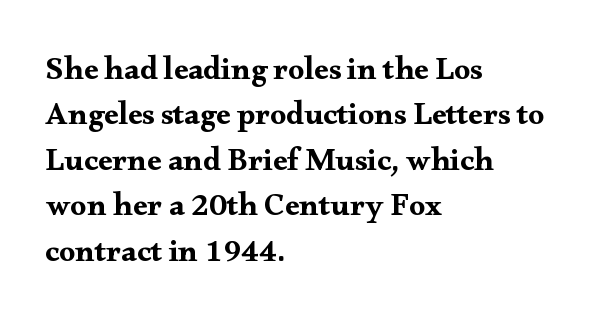
The image shows 32 px wide serif type, upright; set left-aligned, normal line spacing (1.42x), normal letter spacing, not underlined; medium stroke contrast and a small x-height.
